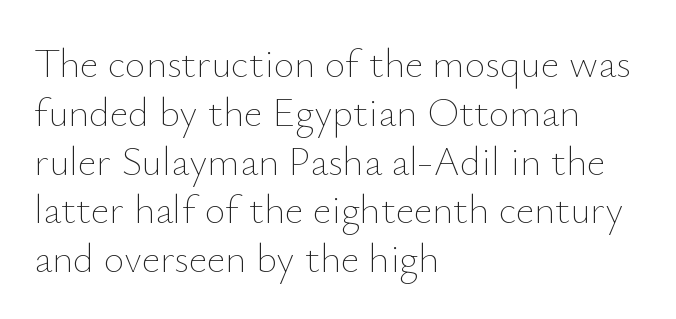
The image shows 40 px thin type, upright; set left-aligned, line spacing 1.22x, normal letter spacing, not underlined; low stroke contrast and a small x-height.
